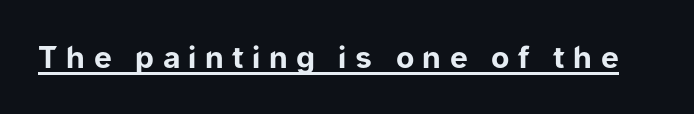
{"serif": "no", "italic": "no", "bold": "yes", "weight": "bold", "width": "normal", "stroke_contrast": "low", "x_height": "medium", "monospaced": "no", "underline": "yes", "letter_spacing": "wide", "letter_spacing_em": 0.28, "glyph_px": 30}
